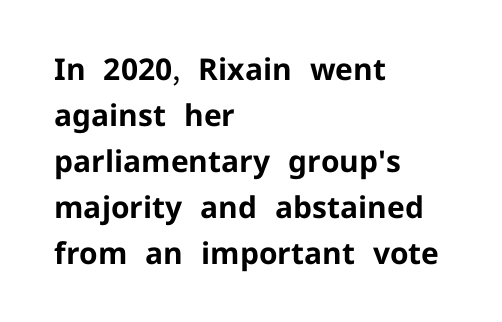
Q: Is the text bold? A: Yes.
Q: Is the text italic (slanted)? A: No, it is upright.
Q: Is the typeface a serif or a sans-serif typeface? A: Sans-serif.
Q: Is the text underlined? A: No.
Q: How is the paragraph aligned? A: Left-aligned.
Q: Is the spacing between letters normal or unusually wide? A: Normal.
Q: Is the spacing between lines tight, normal or loose? A: Normal.
Q: Width (condensed, normal, or wide)? A: Normal.
Q: Stroke contrast? A: Low.
Q: x-height? A: Medium.
Q: Monospaced? A: No.
